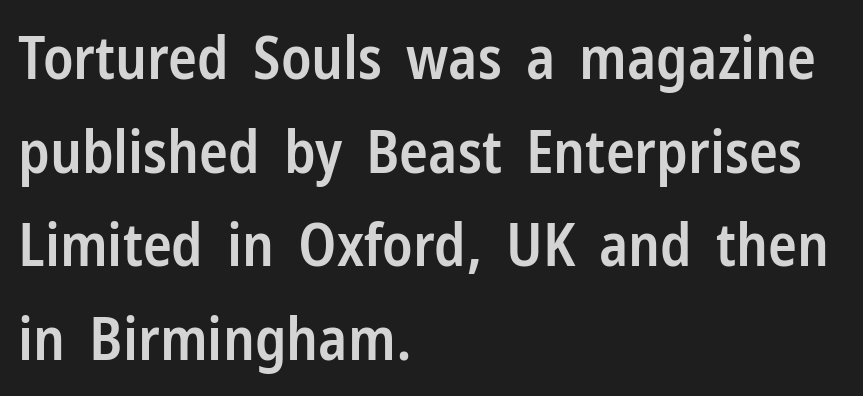
Q: Is the text bold? A: Semi-bold.
Q: Is the text italic (slanted)? A: No, it is upright.
Q: Is the typeface a serif or a sans-serif typeface? A: Sans-serif.
Q: Is the text underlined? A: No.
Q: How is the paragraph aligned? A: Left-aligned.
Q: Is the spacing between letters normal or unusually wide? A: Normal.
Q: Is the spacing between lines tight, normal or loose? A: Normal.
Q: Width (condensed, normal, or wide)? A: Condensed.
Q: Stroke contrast? A: Low.
Q: x-height? A: Medium.
Q: Monospaced? A: No.
